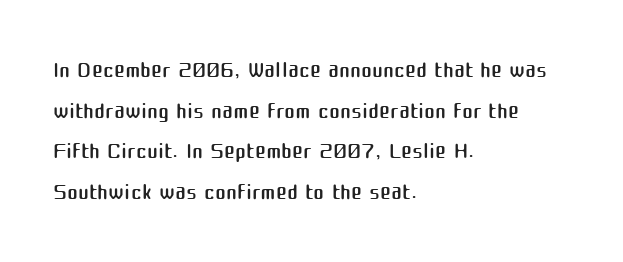
{"serif": "no", "italic": "no", "bold": "no", "weight": "regular", "width": "normal", "stroke_contrast": "medium", "x_height": "medium", "monospaced": "no", "underline": "no", "align": "left", "line_spacing_ratio": 1.23, "letter_spacing": "normal", "letter_spacing_em": 0.0, "glyph_px": 33}
